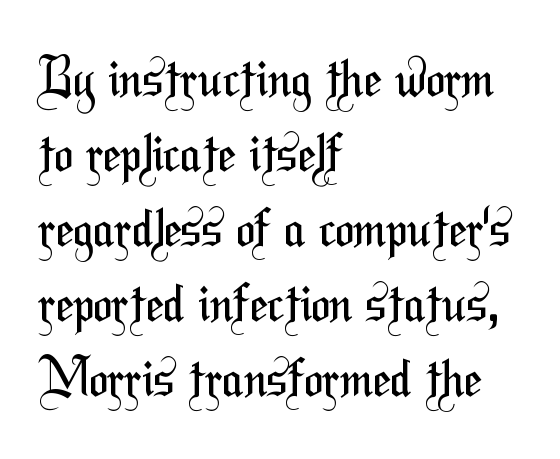
{"serif": "no", "bold": "no", "weight": "regular", "width": "condensed", "stroke_contrast": "medium", "x_height": "medium", "monospaced": "no", "underline": "no", "align": "left", "line_spacing": "normal", "line_spacing_ratio": 1.47, "letter_spacing": "normal", "letter_spacing_em": 0.0, "glyph_px": 51}
